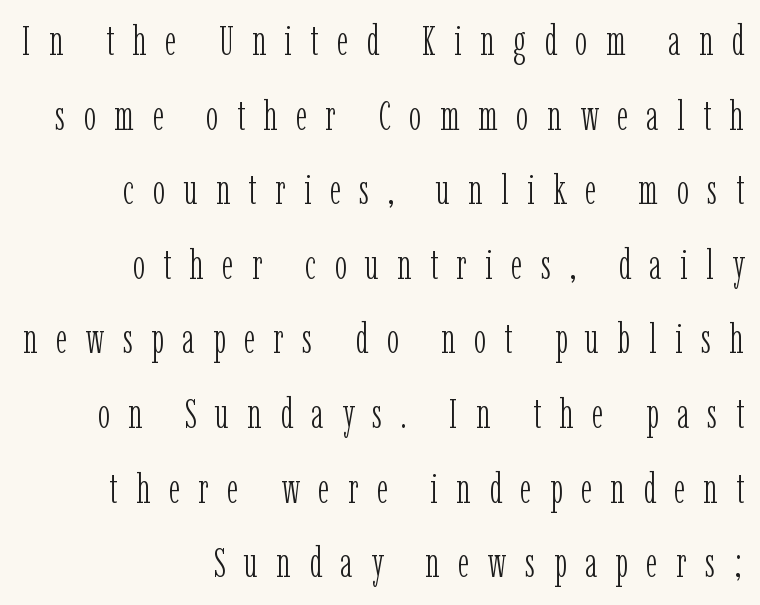
{"serif": "yes", "italic": "no", "bold": "no", "weight": "light", "width": "condensed", "stroke_contrast": "low", "x_height": "medium", "monospaced": "no", "underline": "no", "align": "right", "line_spacing_ratio": 1.82, "letter_spacing": "wide", "letter_spacing_em": 0.45, "glyph_px": 41}
